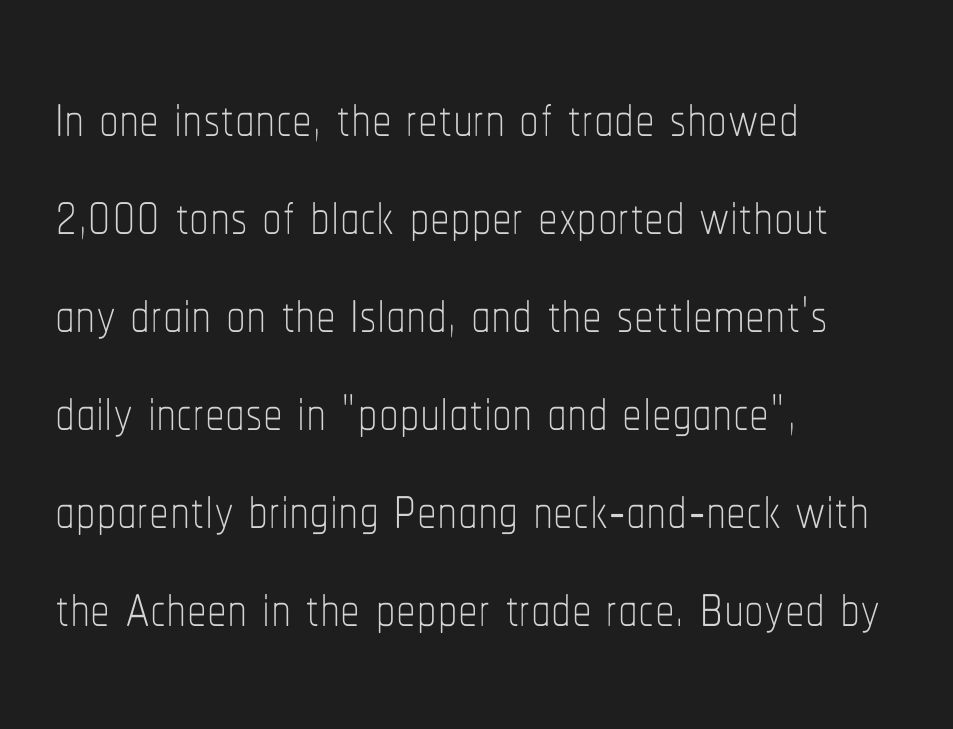
{"italic": "no", "bold": "no", "weight": "thin", "width": "condensed", "stroke_contrast": "low", "x_height": "medium", "monospaced": "no", "underline": "no", "align": "left", "line_spacing_ratio": 1.24, "letter_spacing": "normal", "letter_spacing_em": 0.0, "glyph_px": 79}
